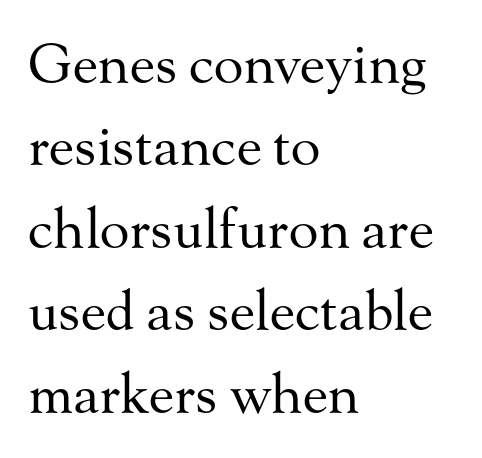
{"serif": "yes", "italic": "no", "bold": "no", "weight": "regular", "width": "normal", "stroke_contrast": "medium", "x_height": "small", "monospaced": "no", "underline": "no", "align": "left", "line_spacing": "normal", "line_spacing_ratio": 1.5, "letter_spacing": "normal", "letter_spacing_em": 0.0, "glyph_px": 55}
